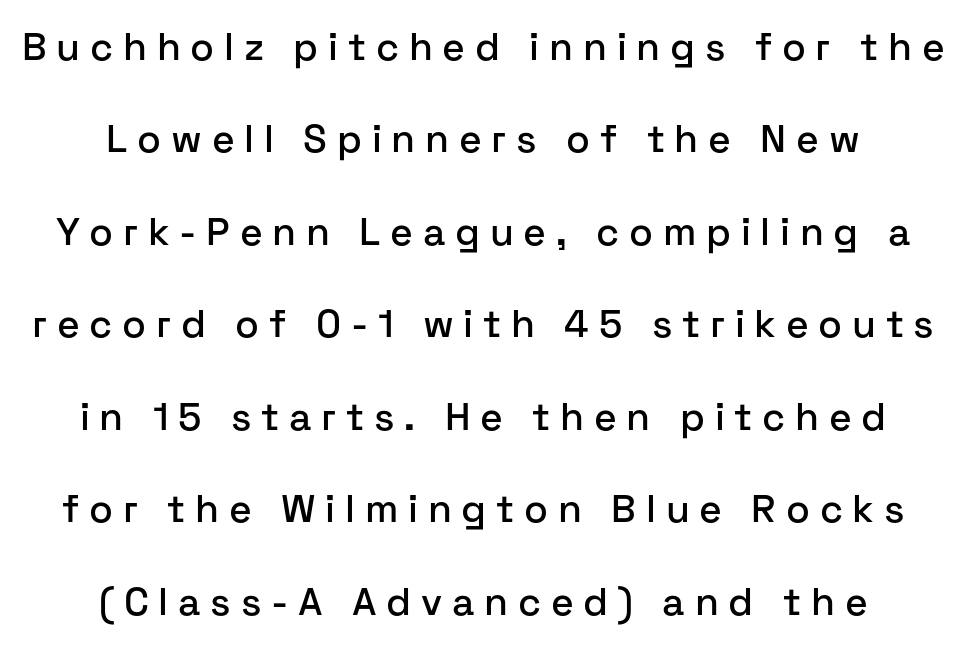
{"serif": "no", "italic": "no", "width": "normal", "stroke_contrast": "low", "x_height": "medium", "monospaced": "no", "underline": "no", "align": "center", "line_spacing": "loose", "line_spacing_ratio": 2.37, "letter_spacing": "wide", "letter_spacing_em": 0.25, "glyph_px": 39}
